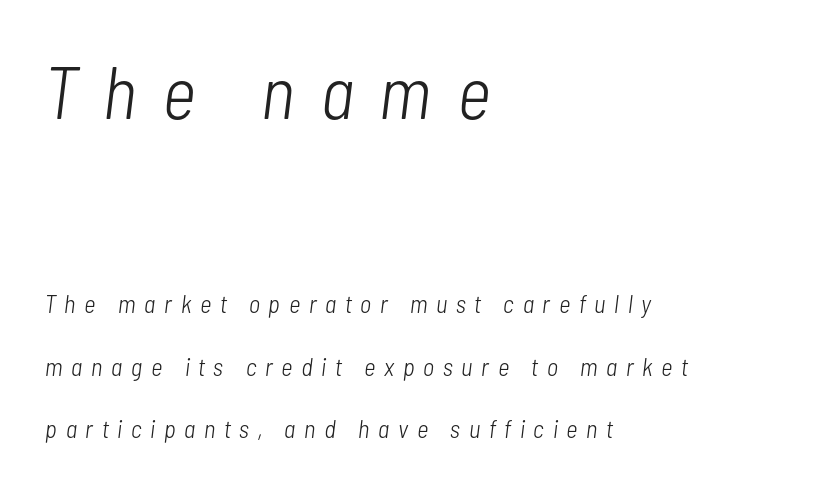
The image shows 74 px light, condensed type, italic (leaning right); set left-aligned, loose line spacing (2.49x), unusually wide letter spacing (+0.35 em), not underlined; the first (top) block is 2.96x larger; low stroke contrast and a medium x-height.
